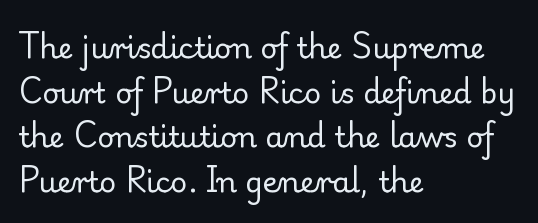
{"serif": "yes", "italic": "no", "bold": "no", "weight": "regular", "width": "normal", "stroke_contrast": "low", "x_height": "small", "monospaced": "no", "underline": "no", "align": "left", "line_spacing": "normal", "line_spacing_ratio": 1.54, "letter_spacing": "normal", "letter_spacing_em": 0.0, "glyph_px": 29}
